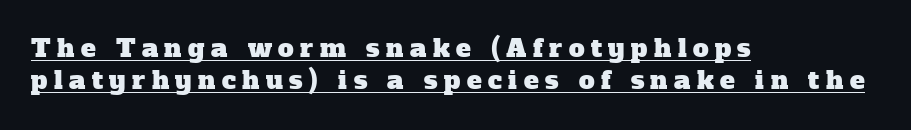
Q: Is the text underlined? A: Yes.
Q: How is the paragraph aligned? A: Left-aligned.
Q: Is the spacing between letters normal or unusually wide? A: Unusually wide.
Q: Is the spacing between lines tight, normal or loose? A: Normal.
